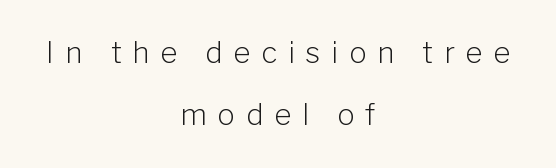
Has an underline been added? It has not. Widely set lines give the paragraph a tall, airy silhouette. Look at the tracking — it's clearly loosened, letters drifting apart. Is this a fixed-width face? No — the glyphs have proportional, varying widths. The lines in this sample share a center point and differ in where they start and stop. A typesetter would mark this as roman, not italic.
